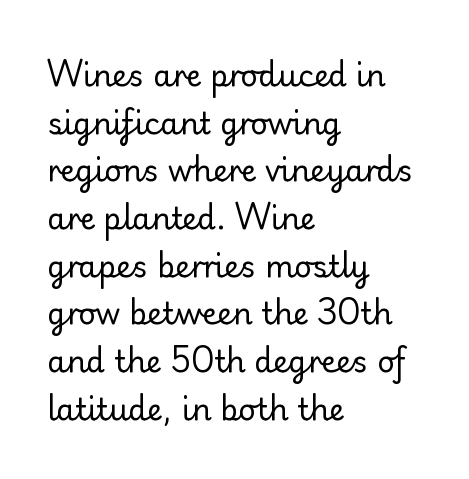
What stands out about the letter spacing? Nothing — it is the standard amount. These lines are set flush left with a ragged right edge. The gap between lines stays unmarked. The typeface has the unassuming heft of standard copy or less.
